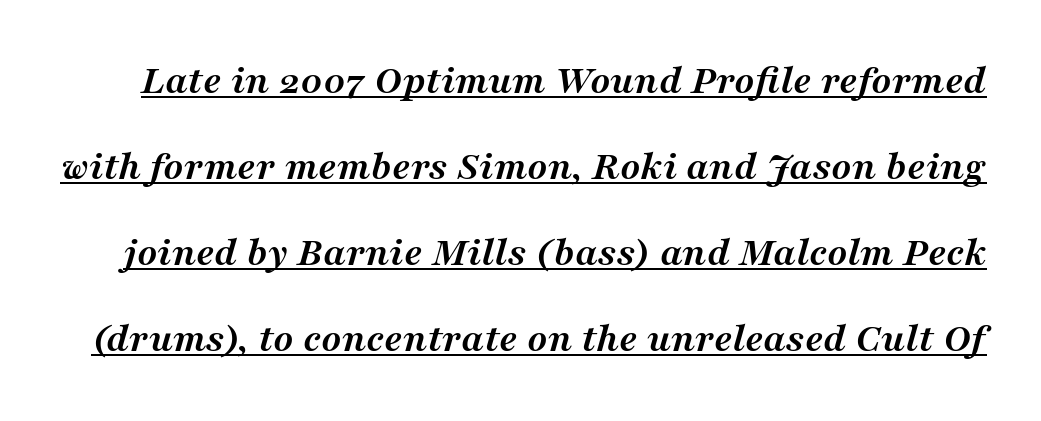
{"serif": "yes", "italic": "yes", "lean": "right", "slant_degrees": 16, "bold": "yes", "weight": "semibold", "width": "normal", "stroke_contrast": "medium", "x_height": "medium", "monospaced": "no", "underline": "yes", "line_spacing": "loose", "line_spacing_ratio": 2.05, "letter_spacing": "normal", "letter_spacing_em": 0.0, "glyph_px": 42}
